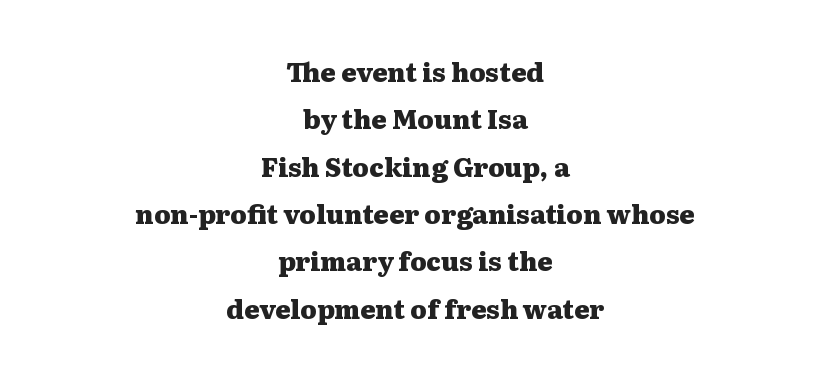
Q: Is the text bold? A: Yes.
Q: Is the text italic (slanted)? A: No, it is upright.
Q: Is the text underlined? A: No.
Q: How is the paragraph aligned? A: Centered.
Q: Is the spacing between letters normal or unusually wide? A: Normal.
